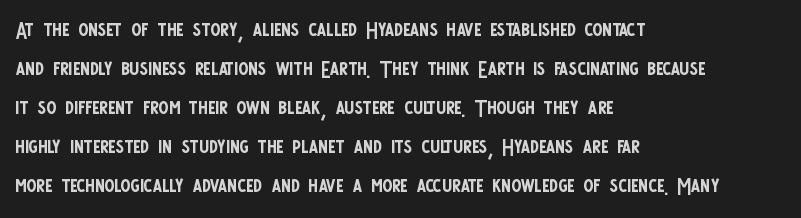
The image shows 30 px regular-weight, condensed sans-serif type, upright; set left-aligned, normal line spacing (1.3x), normal letter spacing, not underlined; low stroke contrast and a large x-height.
